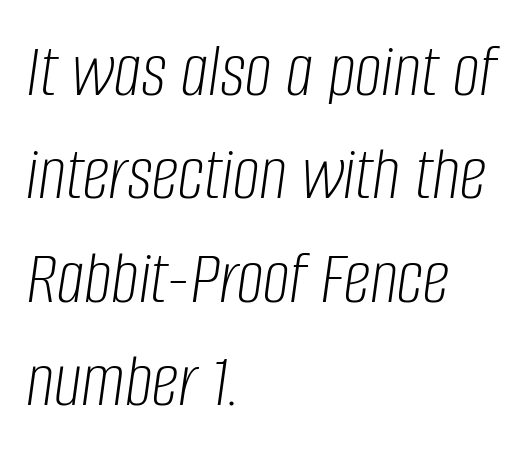
{"italic": "yes", "lean": "right", "slant_degrees": 8, "bold": "no", "weight": "light", "width": "condensed", "stroke_contrast": "low", "x_height": "large", "monospaced": "no", "underline": "no", "align": "left", "line_spacing": "normal", "line_spacing_ratio": 1.36, "letter_spacing": "normal", "letter_spacing_em": 0.0, "glyph_px": 76}
